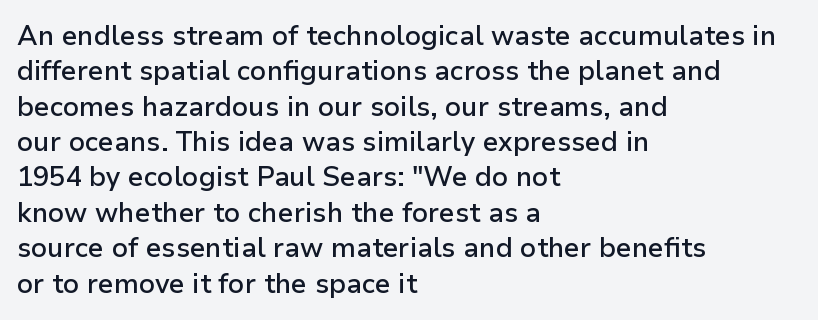
The image shows 27 px text type, upright; set left-aligned, normal line spacing (1.31x), normal letter spacing, not underlined.
